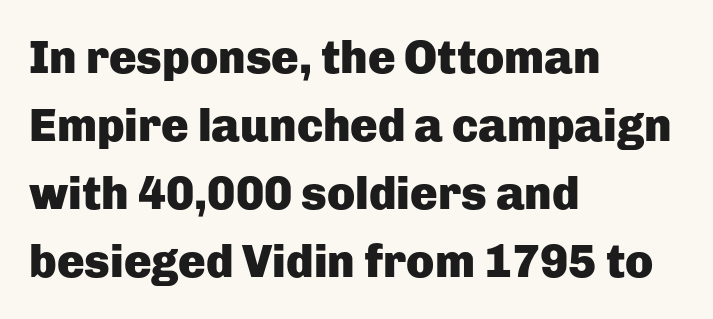
Q: Is the text bold? A: Yes.
Q: Is the text italic (slanted)? A: No, it is upright.
Q: Is the typeface a serif or a sans-serif typeface? A: Sans-serif.
Q: Is the text underlined? A: No.
Q: How is the paragraph aligned? A: Left-aligned.
Q: Is the spacing between letters normal or unusually wide? A: Normal.
Q: Is the spacing between lines tight, normal or loose? A: Normal.
Q: Width (condensed, normal, or wide)? A: Normal.
Q: Stroke contrast? A: Low.
Q: x-height? A: Medium.
Q: Monospaced? A: No.
